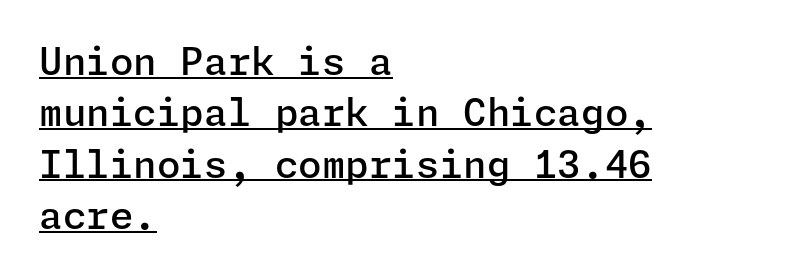
{"serif": "no", "italic": "no", "bold": "semi", "weight": "semibold", "width": "normal", "stroke_contrast": "low", "x_height": "medium", "underline": "yes", "align": "left", "line_spacing": "normal", "line_spacing_ratio": 1.35, "letter_spacing": "normal", "letter_spacing_em": 0.0, "glyph_px": 38}
